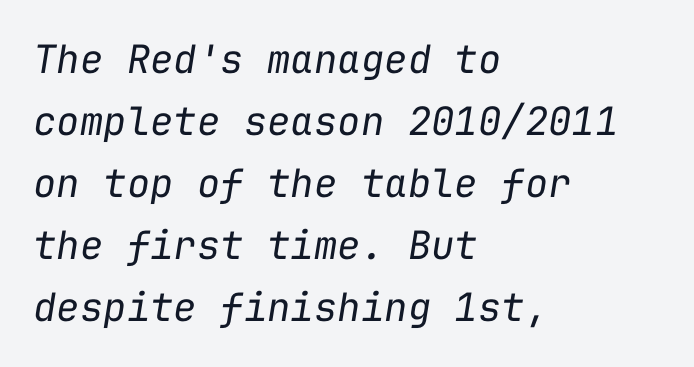
The image shows 39 px regular-weight type, italic (leaning right), monospaced; set left-aligned, normal line spacing (1.59x), normal letter spacing, not underlined; low stroke contrast and a medium x-height.
